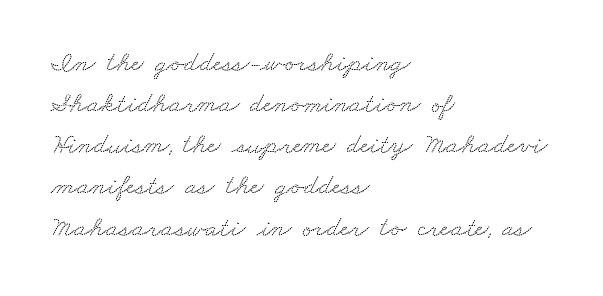
{"serif": "yes", "width": "wide", "stroke_contrast": "low", "x_height": "small", "monospaced": "no", "underline": "no", "align": "left", "line_spacing": "normal", "line_spacing_ratio": 1.47, "letter_spacing": "normal", "letter_spacing_em": 0.0, "glyph_px": 28}
